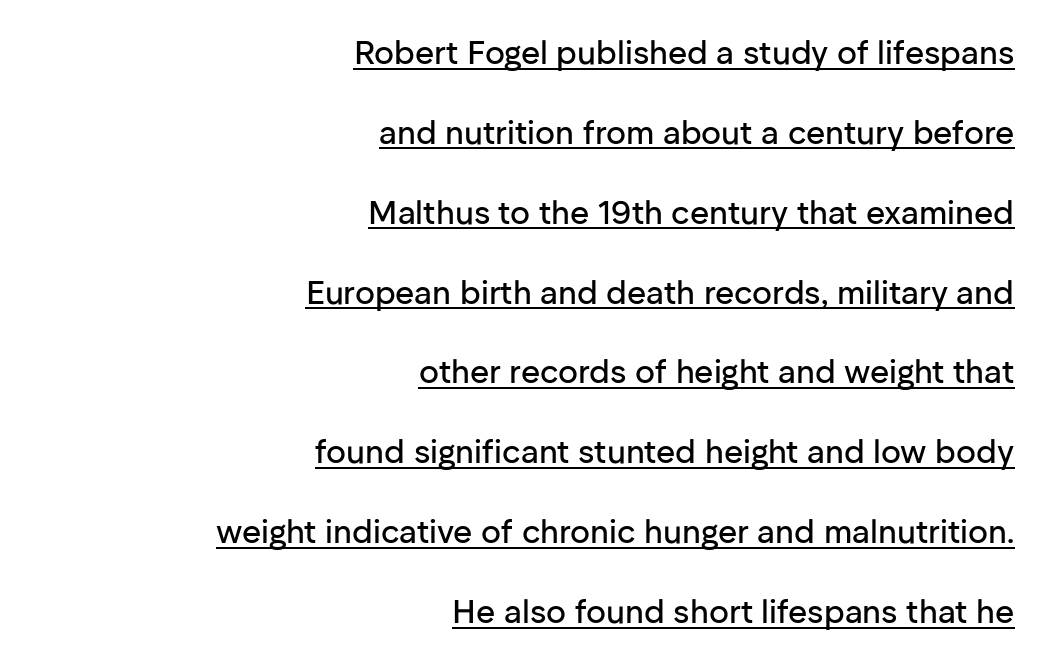
Q: Is the text italic (slanted)? A: No, it is upright.
Q: Is the typeface a serif or a sans-serif typeface? A: Sans-serif.
Q: Is the text underlined? A: Yes.
Q: How is the paragraph aligned? A: Right-aligned.
Q: Is the spacing between letters normal or unusually wide? A: Normal.
Q: Is the spacing between lines tight, normal or loose? A: Loose.
Q: Width (condensed, normal, or wide)? A: Normal.
Q: Stroke contrast? A: Low.
Q: x-height? A: Medium.
Q: Monospaced? A: No.
